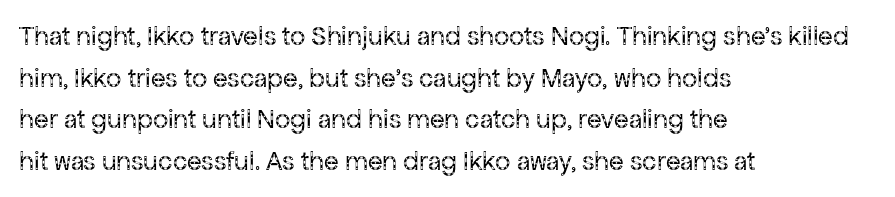
{"italic": "no", "bold": "no", "underline": "no", "align": "left", "line_spacing": "normal", "line_spacing_ratio": 1.54, "letter_spacing": "normal", "letter_spacing_em": 0.0, "glyph_px": 27}
